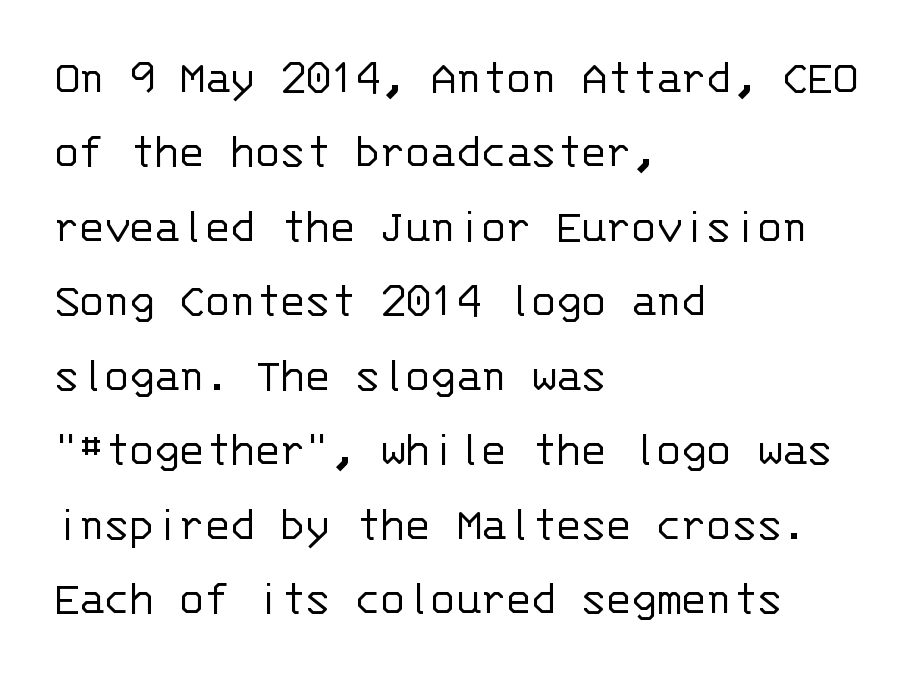
{"serif": "no", "italic": "no", "bold": "no", "weight": "light", "width": "normal", "stroke_contrast": "low", "x_height": "large", "monospaced": "yes", "underline": "no", "align": "left", "line_spacing": "normal", "line_spacing_ratio": 1.46, "letter_spacing": "normal", "letter_spacing_em": 0.0, "glyph_px": 51}
